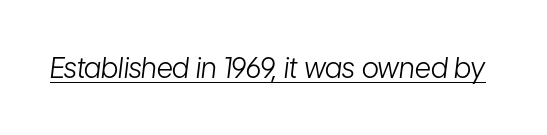
{"italic": "yes", "lean": "right", "slant_degrees": 7, "bold": "no", "weight": "light", "width": "condensed", "stroke_contrast": "low", "x_height": "medium", "monospaced": "no", "underline": "yes", "letter_spacing": "normal", "letter_spacing_em": 0.0, "glyph_px": 28}
